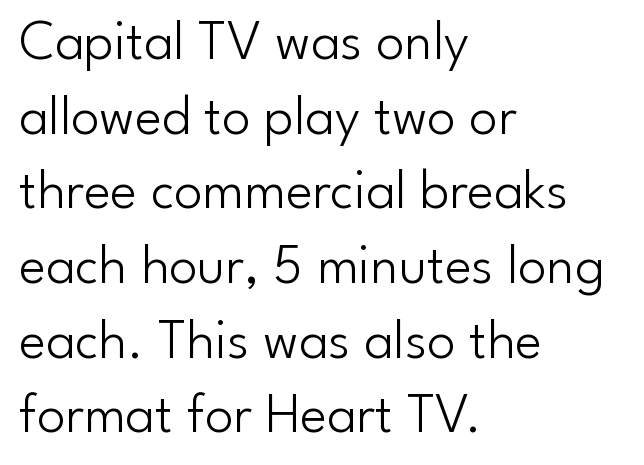
The zone under the glyphs is completely vacant. Style check: upright. Leading: standard. Compared with typical body copy, the letter spacing here is the same. Is this a fixed-width face? No — the glyphs have proportional, varying widths. The paragraph has a hard left edge and a soft right edge.
